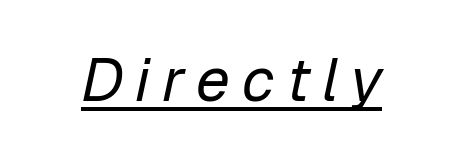
The image shows 61 px regular-weight type, italic (leaning right); set underlined; low stroke contrast and a medium x-height.
